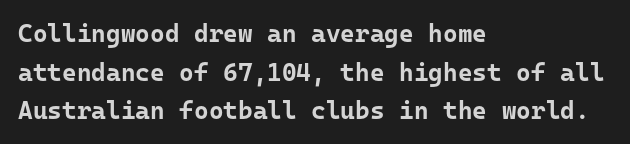
{"italic": "no", "bold": "yes", "underline": "no", "align": "left", "line_spacing": "normal", "line_spacing_ratio": 1.55, "letter_spacing": "normal", "letter_spacing_em": 0.0, "glyph_px": 25}
